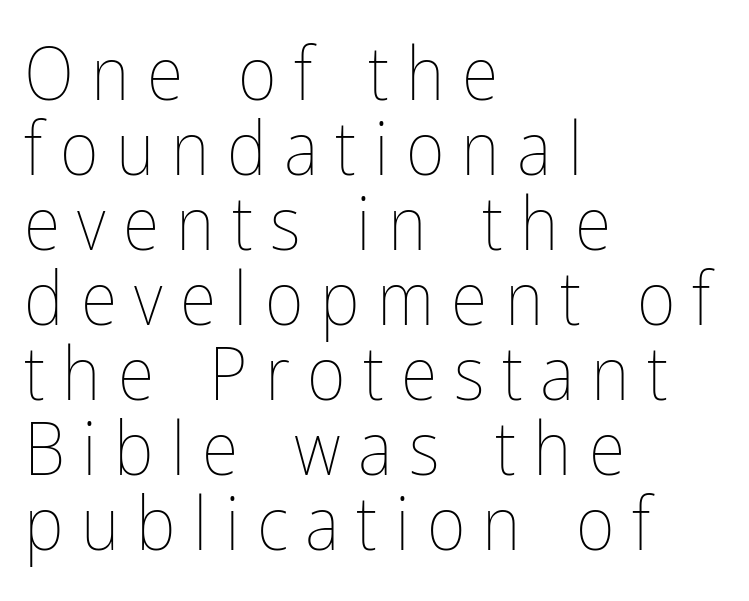
Q: Is the text bold? A: No.
Q: Is the text italic (slanted)? A: No, it is upright.
Q: Is the text underlined? A: No.
Q: How is the paragraph aligned? A: Left-aligned.
Q: Is the spacing between letters normal or unusually wide? A: Unusually wide.
Q: Is the spacing between lines tight, normal or loose? A: Tight.
Q: Width (condensed, normal, or wide)? A: Condensed.
Q: Stroke contrast? A: Low.
Q: x-height? A: Medium.
Q: Monospaced? A: No.
